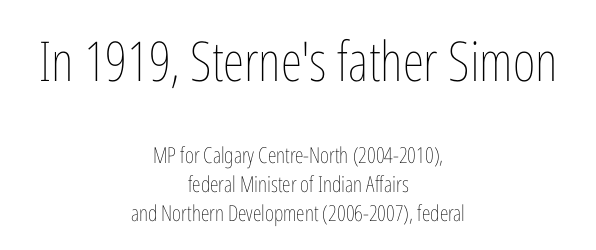
The image shows 55 px thin, condensed type, upright; set centered, normal line spacing (1.32x), normal letter spacing, not underlined; the first (top) block is 2.5x larger; low stroke contrast and a medium x-height.
